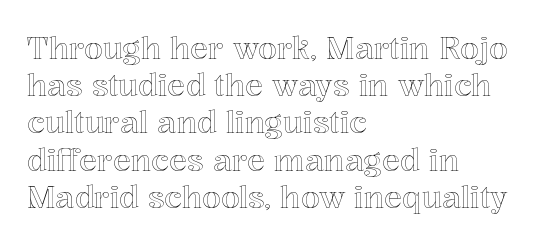
{"italic": "no", "width": "normal", "x_height": "medium", "monospaced": "no", "underline": "no", "align": "left", "line_spacing_ratio": 1.24, "letter_spacing": "normal", "letter_spacing_em": 0.0, "glyph_px": 30}
